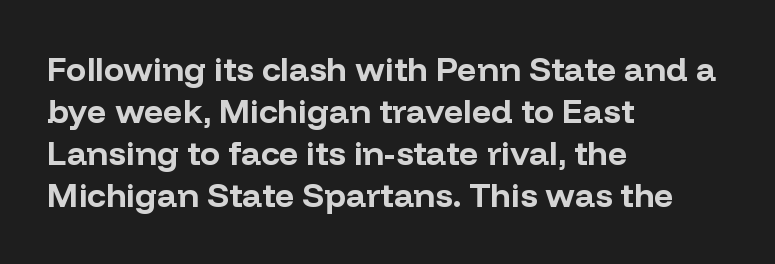
Q: Is the text bold? A: Yes.
Q: Is the text italic (slanted)? A: No, it is upright.
Q: Is the typeface a serif or a sans-serif typeface? A: Sans-serif.
Q: Is the text underlined? A: No.
Q: How is the paragraph aligned? A: Left-aligned.
Q: Is the spacing between letters normal or unusually wide? A: Normal.
Q: Width (condensed, normal, or wide)? A: Normal.
Q: Stroke contrast? A: Low.
Q: x-height? A: Medium.
Q: Monospaced? A: No.
